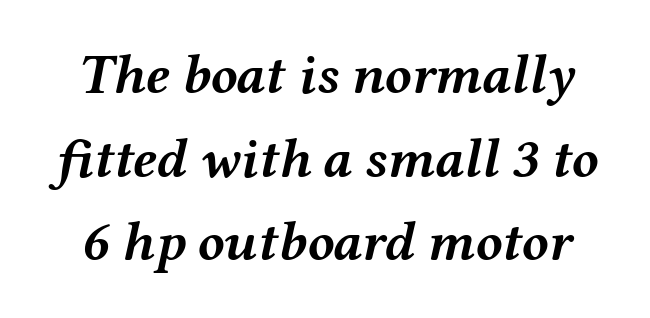
The image shows 55 px semibold, wide type, italic (leaning right); set normal line spacing (1.52x), normal letter spacing, not underlined; medium stroke contrast and a medium x-height.
